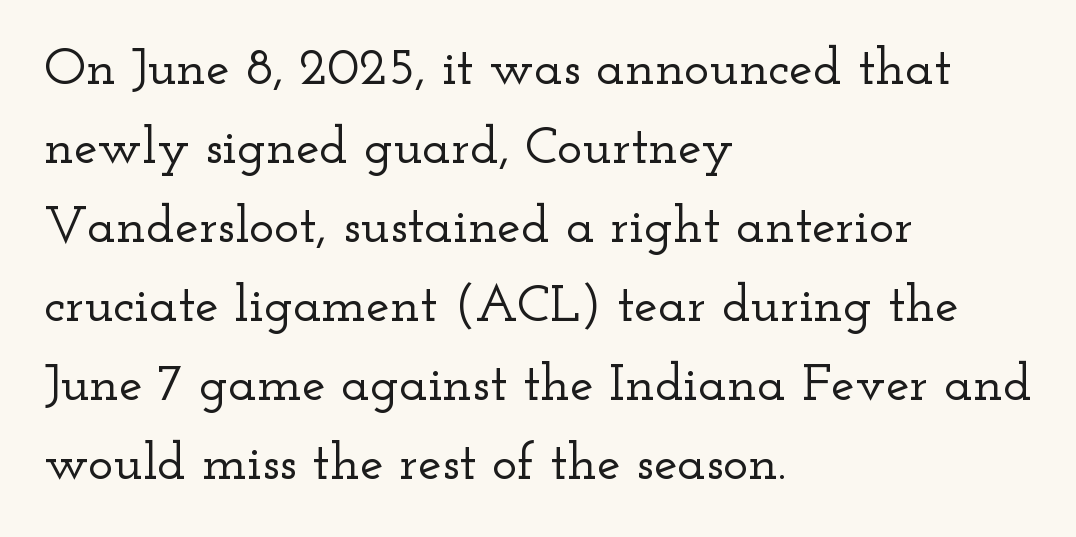
The image shows 53 px wide serif type, upright; set left-aligned, normal line spacing (1.49x), normal letter spacing, not underlined; low stroke contrast and a small x-height.
